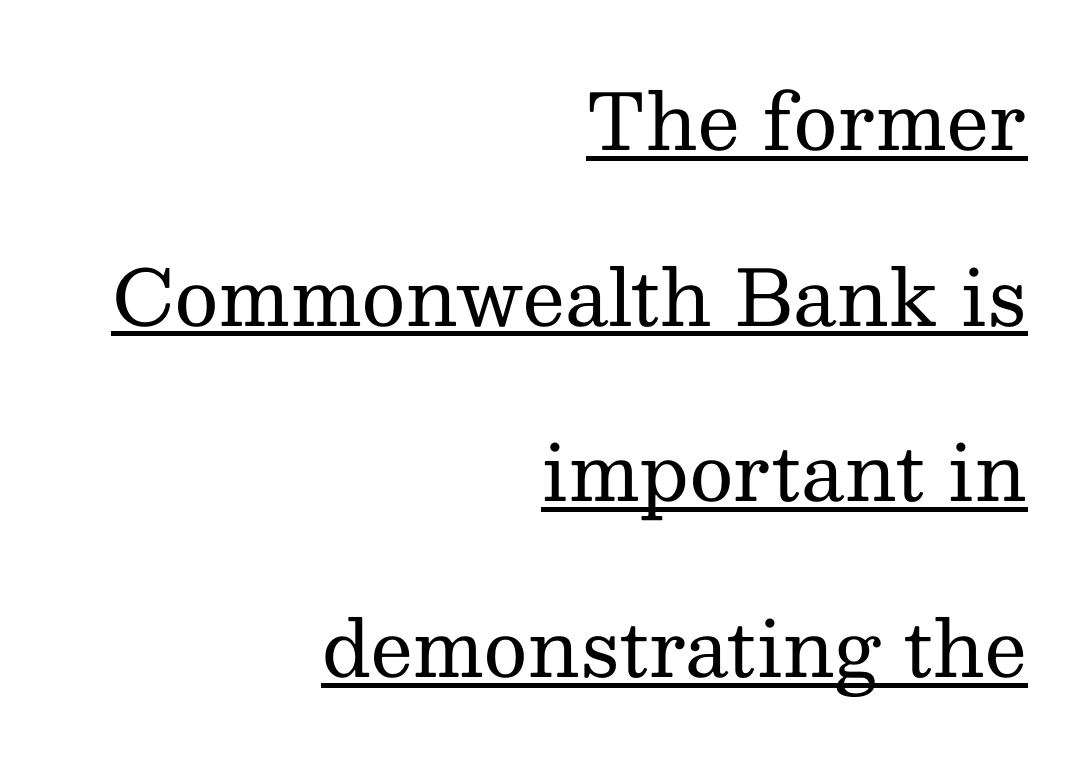
The image shows 77 px regular-weight serif type, upright; set right-aligned, loose line spacing (2.28x), normal letter spacing, underlined; medium stroke contrast and a medium x-height.
